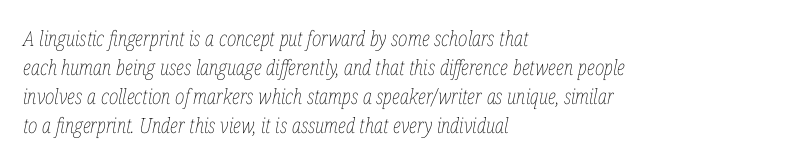
The image shows 21 px text type, italic (leaning right); set left-aligned, normal line spacing (1.38x), normal letter spacing, not underlined.
